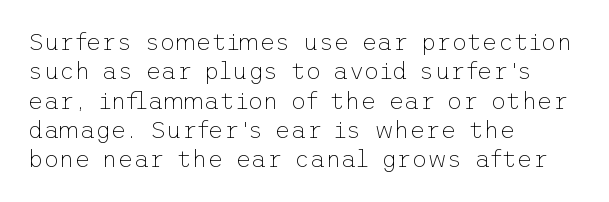
Q: Is the text bold? A: No.
Q: Is the text italic (slanted)? A: No, it is upright.
Q: Is the text underlined? A: No.
Q: How is the paragraph aligned? A: Left-aligned.
Q: Is the spacing between letters normal or unusually wide? A: Normal.
